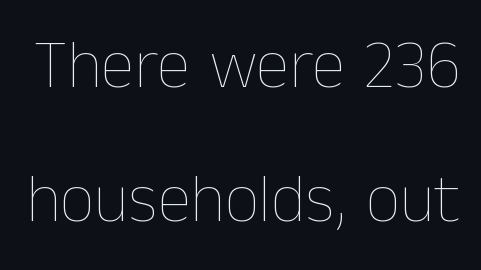
A great deal of white space separates one row of letters from the next. No extra tracking has been applied to these lines. Vertical strokes here are truly vertical. Here the designer chose a conventional face with non-uniform glyph widths. The font sits on the lighter half of the weight spectrum, regular included.
